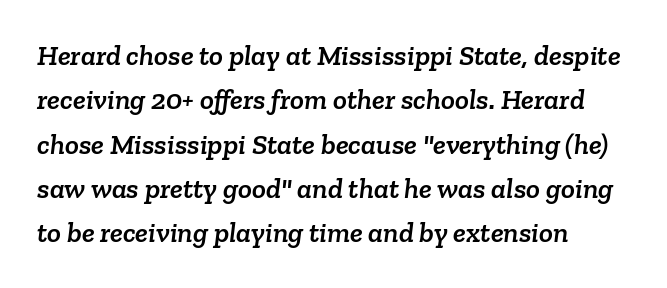
The image shows 29 px serif type; set left-aligned, normal line spacing (1.53x), normal letter spacing, not underlined; low stroke contrast and a medium x-height.
